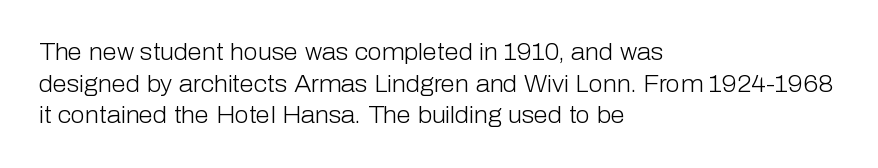
{"italic": "no", "bold": "no", "underline": "no", "align": "left", "line_spacing": "normal", "line_spacing_ratio": 1.38, "letter_spacing": "normal", "letter_spacing_em": 0.0, "glyph_px": 23}
